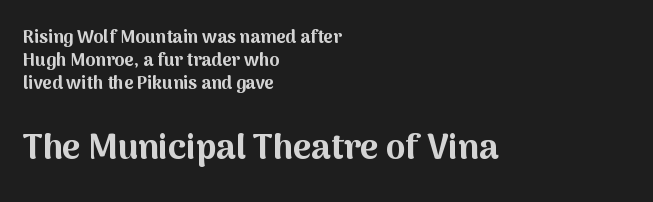
The image shows 35 px bold sans-serif type, upright; set left-aligned, normal line spacing (1.29x), normal letter spacing, not underlined; the second (bottom) block is 1.94x larger; medium stroke contrast and a medium x-height.
